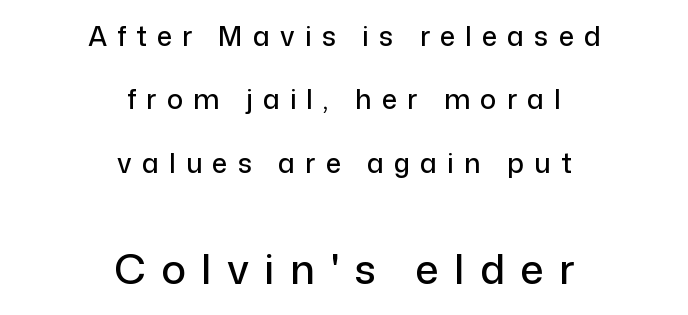
Each letter keeps its own natural width here, so spacing adapts to shape. Do the letters lean? They stand straight. Summary of vertical rhythm: relaxed, with wide interline spacing. Words appear elongated and porous because spacing is wide.
